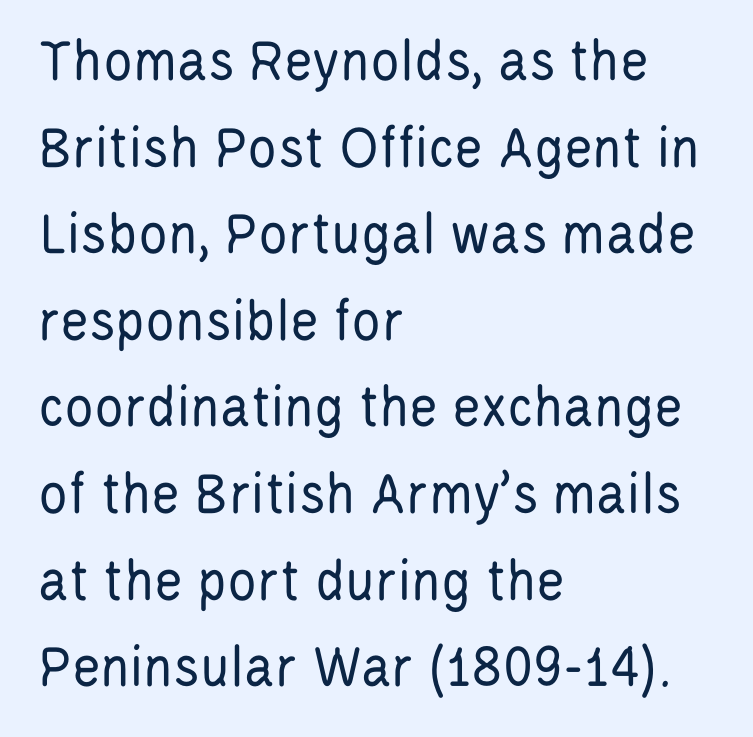
{"serif": "no", "italic": "no", "bold": "no", "weight": "regular", "width": "condensed", "stroke_contrast": "low", "x_height": "large", "monospaced": "no", "underline": "no", "align": "left", "line_spacing": "normal", "line_spacing_ratio": 1.42, "letter_spacing": "normal", "letter_spacing_em": 0.0, "glyph_px": 61}
